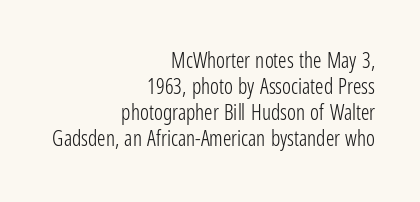
The image shows 21 px text type, upright; set right-aligned, line spacing 1.24x, normal letter spacing, not underlined.
